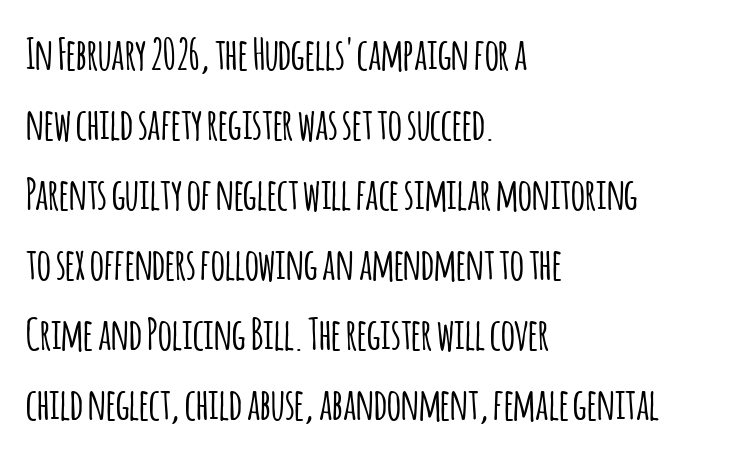
Q: Is the text italic (slanted)? A: No, it is upright.
Q: Is the typeface a serif or a sans-serif typeface? A: Sans-serif.
Q: Is the text underlined? A: No.
Q: How is the paragraph aligned? A: Left-aligned.
Q: Is the spacing between letters normal or unusually wide? A: Normal.
Q: Is the spacing between lines tight, normal or loose? A: Normal.
Q: Width (condensed, normal, or wide)? A: Condensed.
Q: Stroke contrast? A: Low.
Q: x-height? A: Large.
Q: Monospaced? A: No.
